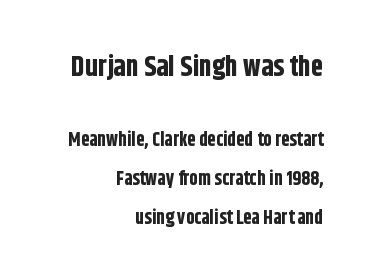
Proportional: the letters do not fall into vertical columns. Ordinary non-slanted type is in use. The face used here is rendered with its standard letterfit. The foot of each line stays bare and open.
